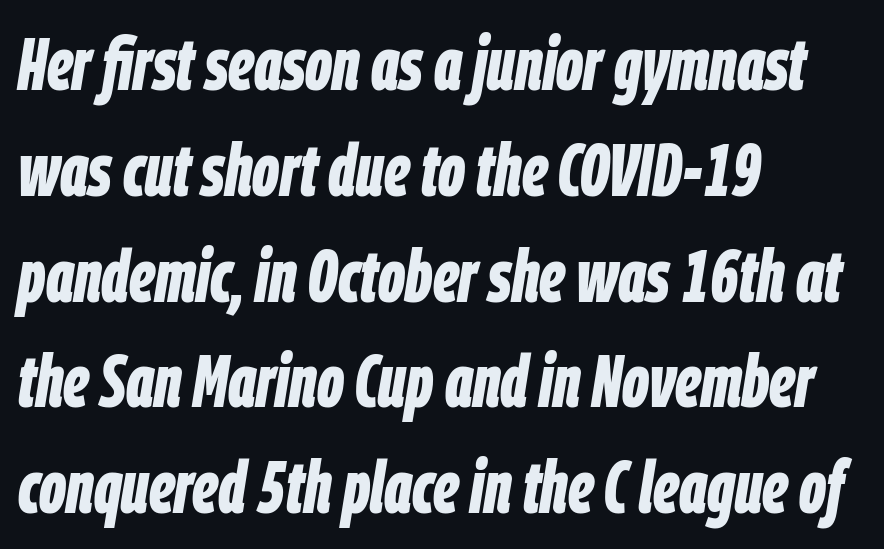
The image shows 74 px bold, condensed type, italic (leaning right); set left-aligned, normal line spacing (1.43x), normal letter spacing, not underlined; low stroke contrast and a large x-height.
